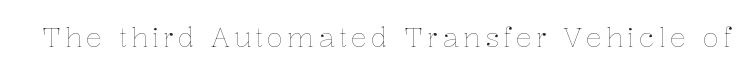
{"italic": "no", "bold": "no", "underline": "no", "glyph_px": 27}
